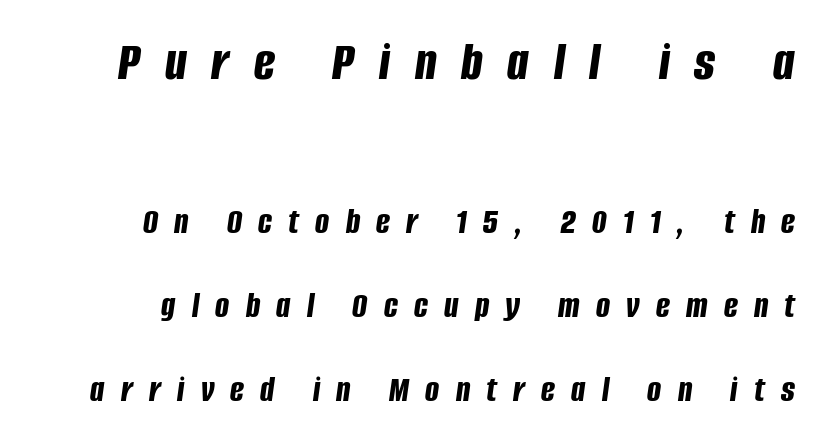
Q: Is the text bold? A: Yes.
Q: Is the text italic (slanted)? A: Yes, it leans right by about 8 degrees.
Q: Is the text underlined? A: No.
Q: Is the spacing between letters normal or unusually wide? A: Unusually wide.
Q: Is the spacing between lines tight, normal or loose? A: Loose.
Q: Which block of text is set in a larger size, the first (top) or the second (bottom)? A: The first (top) one.
Q: Width (condensed, normal, or wide)? A: Condensed.
Q: Stroke contrast? A: Low.
Q: x-height? A: Large.
Q: Monospaced? A: No.
